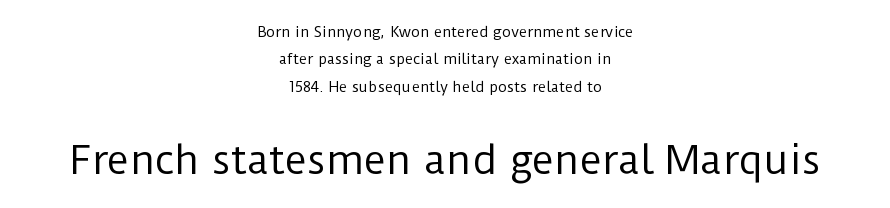
Q: Is the text bold? A: No.
Q: Is the text italic (slanted)? A: No, it is upright.
Q: Is the typeface a serif or a sans-serif typeface? A: Sans-serif.
Q: Is the text underlined? A: No.
Q: How is the paragraph aligned? A: Centered.
Q: Is the spacing between letters normal or unusually wide? A: Normal.
Q: Is the spacing between lines tight, normal or loose? A: Loose.
Q: Which block of text is set in a larger size, the first (top) or the second (bottom)? A: The second (bottom) one.
Q: Width (condensed, normal, or wide)? A: Normal.
Q: Stroke contrast? A: Low.
Q: x-height? A: Medium.
Q: Monospaced? A: No.
